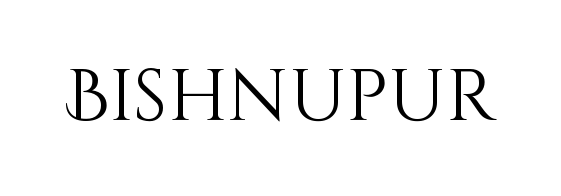
The image shows 73 px light type, upright; set normal letter spacing, not underlined; medium stroke contrast and a large x-height.
